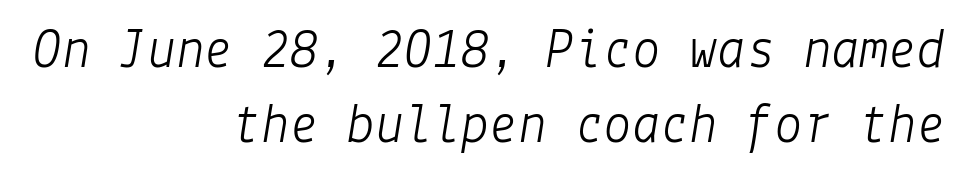
Q: Is the text bold? A: No.
Q: Is the text italic (slanted)? A: Yes, it leans right by about 9 degrees.
Q: Is the text underlined? A: No.
Q: How is the paragraph aligned? A: Right-aligned.
Q: Is the spacing between letters normal or unusually wide? A: Normal.
Q: Is the spacing between lines tight, normal or loose? A: Normal.
Q: Width (condensed, normal, or wide)? A: Normal.
Q: Stroke contrast? A: Low.
Q: x-height? A: Medium.
